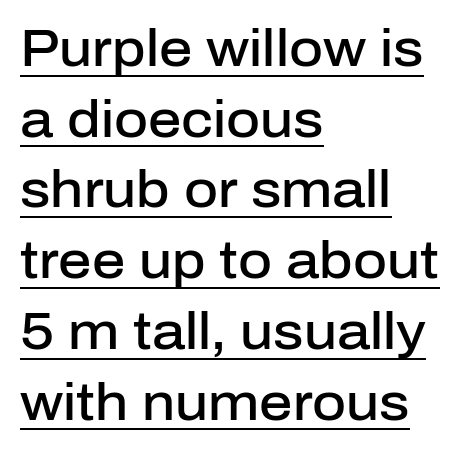
Q: Is the text bold? A: Semi-bold.
Q: Is the text italic (slanted)? A: No, it is upright.
Q: Is the typeface a serif or a sans-serif typeface? A: Sans-serif.
Q: Is the text underlined? A: Yes.
Q: How is the paragraph aligned? A: Left-aligned.
Q: Is the spacing between letters normal or unusually wide? A: Normal.
Q: Is the spacing between lines tight, normal or loose? A: Normal.
Q: Width (condensed, normal, or wide)? A: Normal.
Q: Stroke contrast? A: Low.
Q: x-height? A: Medium.
Q: Monospaced? A: No.
